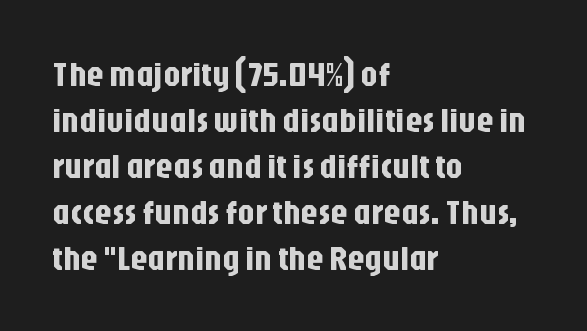
{"serif": "no", "italic": "no", "width": "condensed", "stroke_contrast": "low", "x_height": "large", "monospaced": "no", "underline": "no", "align": "left", "line_spacing": "normal", "line_spacing_ratio": 1.35, "letter_spacing": "normal", "letter_spacing_em": 0.0, "glyph_px": 34}
